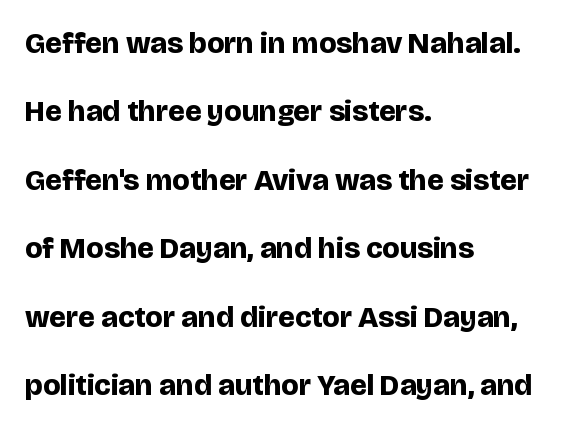
{"serif": "no", "italic": "no", "bold": "yes", "weight": "bold", "width": "normal", "stroke_contrast": "low", "x_height": "large", "monospaced": "no", "underline": "no", "align": "left", "line_spacing": "loose", "line_spacing_ratio": 2.28, "letter_spacing": "normal", "letter_spacing_em": 0.0, "glyph_px": 30}
